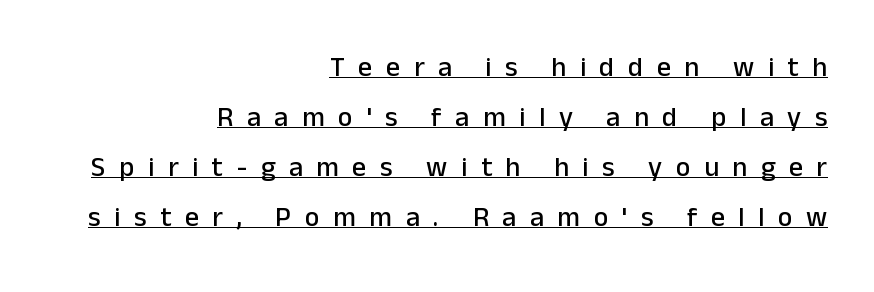
Is the letter spacing exaggerated? Yes — the characters are pushed far apart. Characters remain perfectly vertical along every line. Looks like someone drew a line under every word here. The ragged edge is on the left, which tells us the setting is flush right. A sans-serif font was chosen for this passage. Spacing verdict: proportional, widths tailored to each character.
